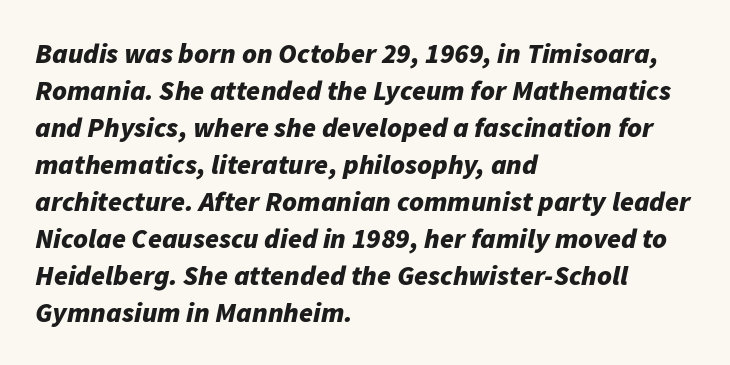
The image shows 28 px bold type, italic (leaning right); set left-aligned, normal line spacing (1.32x), normal letter spacing, not underlined; low stroke contrast and a medium x-height.
